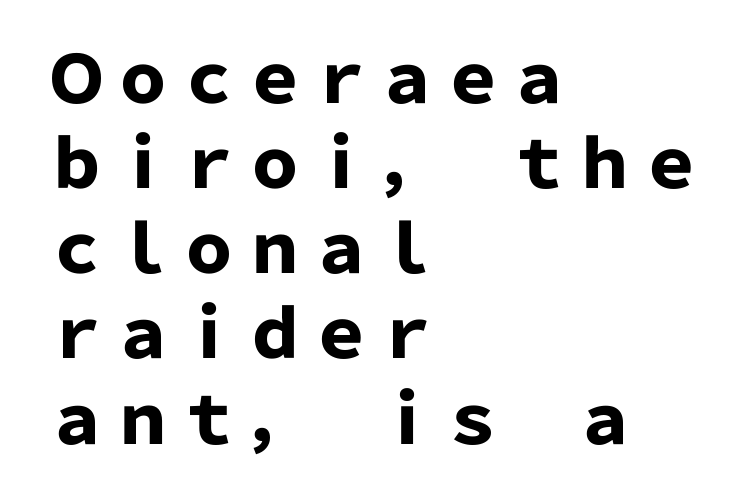
Each word holds together tightly as a unit, with standard inter-letter gaps. The font is running at its bold setting. Whoever set this chose a conventional vertical rhythm. Rendered with straight, roman letterforms.
